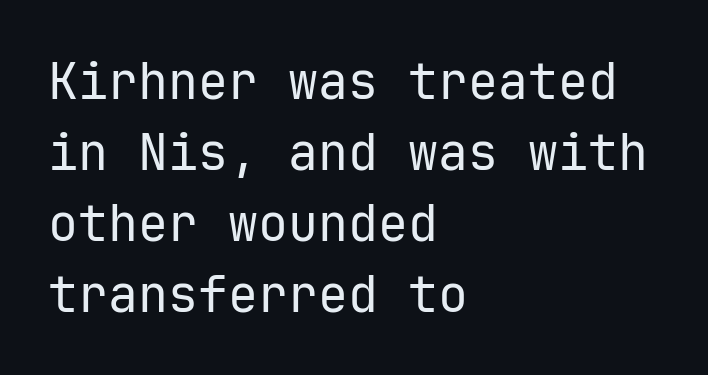
Q: Is the text bold? A: No.
Q: Is the text italic (slanted)? A: No, it is upright.
Q: Is the typeface a serif or a sans-serif typeface? A: Sans-serif.
Q: Is the text underlined? A: No.
Q: How is the paragraph aligned? A: Left-aligned.
Q: Is the spacing between letters normal or unusually wide? A: Normal.
Q: Is the spacing between lines tight, normal or loose? A: Normal.
Q: Width (condensed, normal, or wide)? A: Normal.
Q: Stroke contrast? A: Low.
Q: x-height? A: Medium.
Q: Monospaced? A: Yes.
